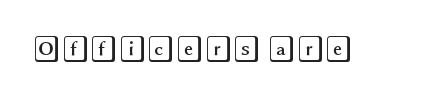
The image shows 26 px text type, upright; set normal letter spacing, not underlined.
